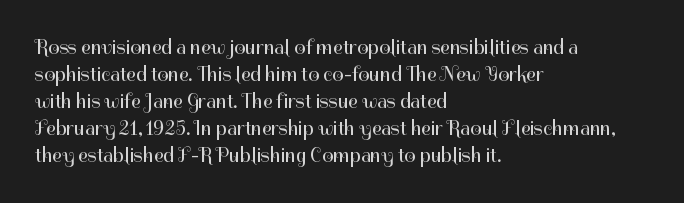
The image shows 20 px text type, upright; set left-aligned, normal line spacing (1.35x), normal letter spacing, not underlined.
